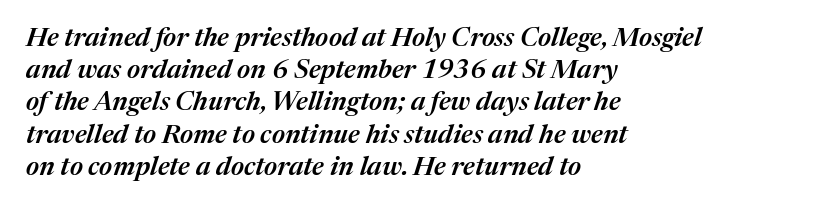
The image shows 26 px text type, italic (leaning right); set left-aligned, line spacing 1.24x, normal letter spacing, not underlined.
